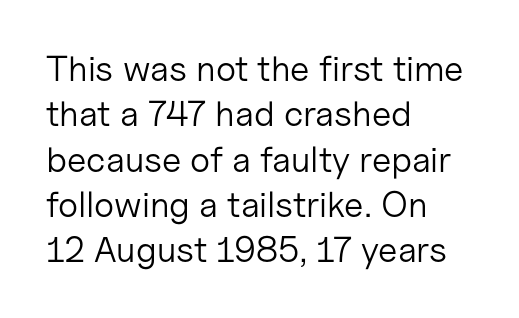
{"serif": "no", "italic": "no", "bold": "no", "weight": "light", "width": "normal", "stroke_contrast": "low", "x_height": "medium", "monospaced": "no", "underline": "no", "align": "left", "line_spacing": "normal", "line_spacing_ratio": 1.26, "letter_spacing": "normal", "letter_spacing_em": 0.0, "glyph_px": 36}
